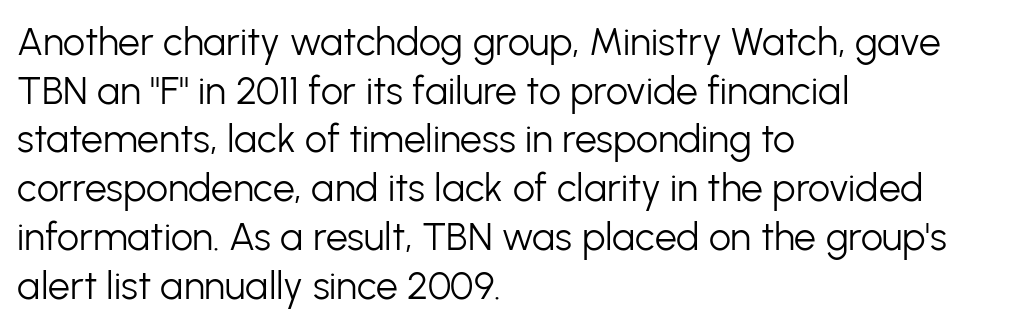
The image shows 39 px light sans-serif type, upright; set left-aligned, normal line spacing (1.25x), normal letter spacing, not underlined; low stroke contrast and a medium x-height.
